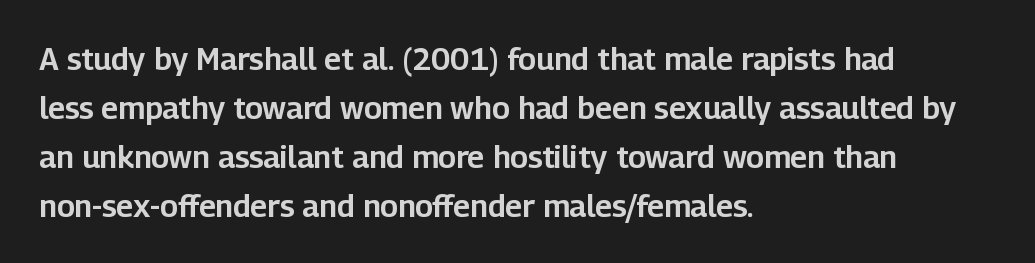
Q: Is the text italic (slanted)? A: No, it is upright.
Q: Is the typeface a serif or a sans-serif typeface? A: Sans-serif.
Q: Is the text underlined? A: No.
Q: How is the paragraph aligned? A: Left-aligned.
Q: Is the spacing between letters normal or unusually wide? A: Normal.
Q: Is the spacing between lines tight, normal or loose? A: Normal.
Q: Width (condensed, normal, or wide)? A: Normal.
Q: Stroke contrast? A: Low.
Q: x-height? A: Medium.
Q: Monospaced? A: No.
